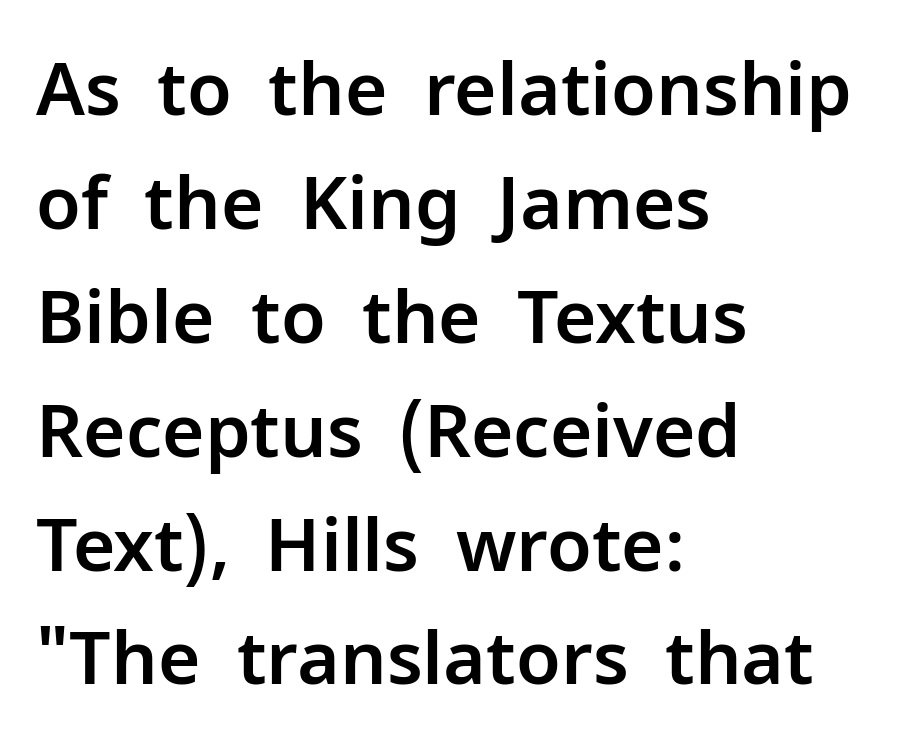
{"serif": "no", "italic": "no", "width": "normal", "stroke_contrast": "low", "x_height": "medium", "monospaced": "no", "underline": "no", "align": "left", "line_spacing": "normal", "line_spacing_ratio": 1.56, "letter_spacing": "normal", "letter_spacing_em": 0.0, "glyph_px": 73}
